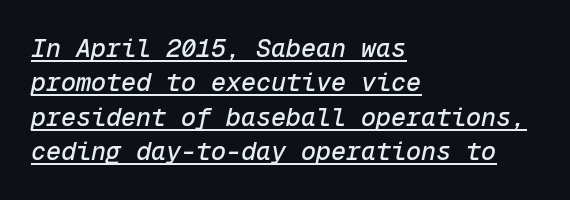
The font's italic variant was chosen for this text. Notice how a bar underscores the lettering throughout. This sample is left-justified, so line endings fall wherever the words run out. Compared with typical body copy, the letter spacing here is the same. Interline gaps are of average width in this sample.
